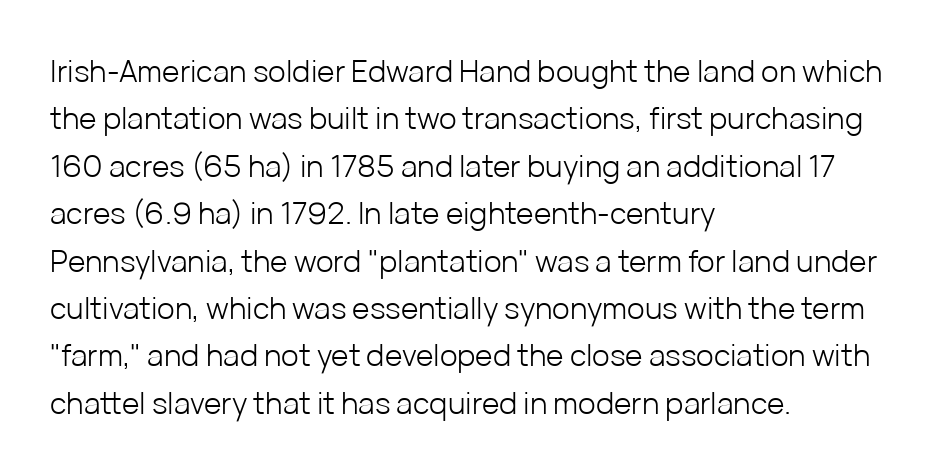
The image shows 30 px light sans-serif type, upright; set left-aligned, normal line spacing (1.58x), normal letter spacing, not underlined; low stroke contrast and a medium x-height.
